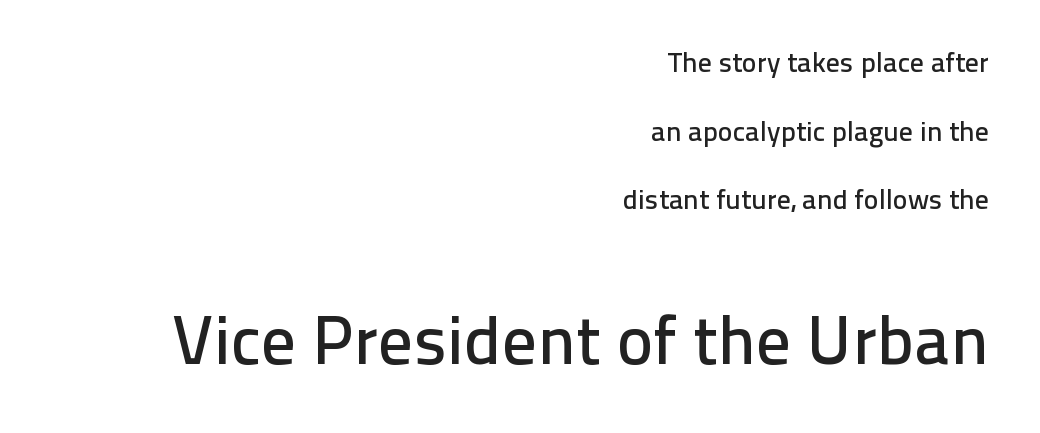
Q: Is the text italic (slanted)? A: No, it is upright.
Q: Is the typeface a serif or a sans-serif typeface? A: Sans-serif.
Q: Is the text underlined? A: No.
Q: How is the paragraph aligned? A: Right-aligned.
Q: Is the spacing between letters normal or unusually wide? A: Normal.
Q: Is the spacing between lines tight, normal or loose? A: Loose.
Q: Which block of text is set in a larger size, the first (top) or the second (bottom)? A: The second (bottom) one.
Q: Width (condensed, normal, or wide)? A: Normal.
Q: Stroke contrast? A: Low.
Q: x-height? A: Medium.
Q: Monospaced? A: No.
